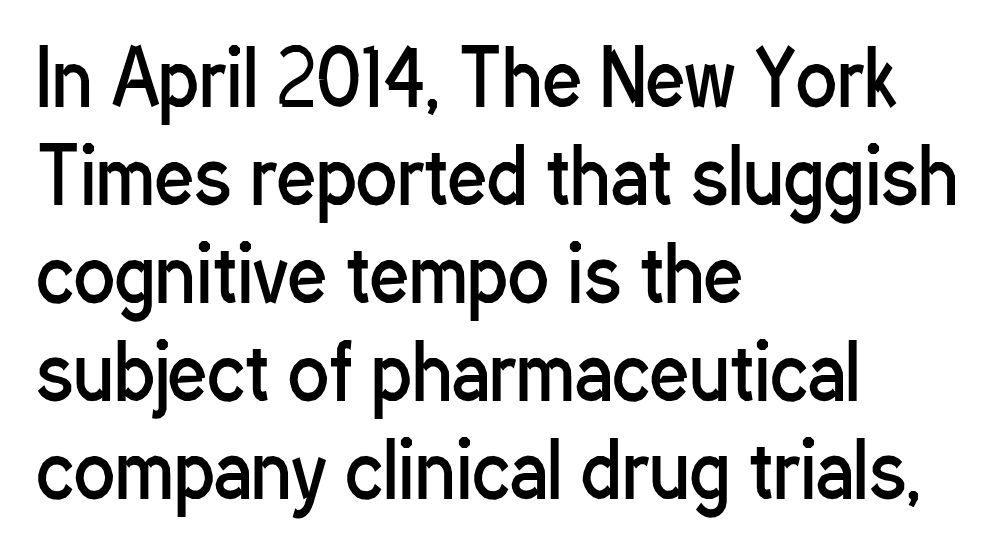
Q: Is the text bold? A: No.
Q: Is the text italic (slanted)? A: No, it is upright.
Q: Is the typeface a serif or a sans-serif typeface? A: Sans-serif.
Q: Is the text underlined? A: No.
Q: How is the paragraph aligned? A: Left-aligned.
Q: Is the spacing between letters normal or unusually wide? A: Normal.
Q: Is the spacing between lines tight, normal or loose? A: Normal.
Q: Width (condensed, normal, or wide)? A: Condensed.
Q: Stroke contrast? A: Low.
Q: x-height? A: Medium.
Q: Monospaced? A: No.
